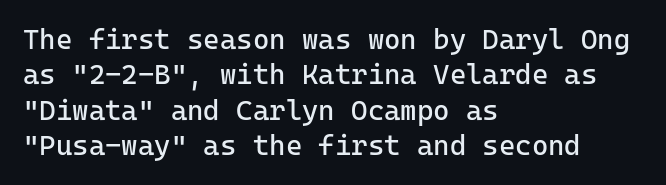
Nobody touched the tracking dial on this one. Alignment: flush left. The strokes are not fattened; the text isn't bold. The strip under each line holds only bare page. No italicization has been applied; the sample stays upright. Nothing sits at the stroke ends, so this counts as sans-serif.
